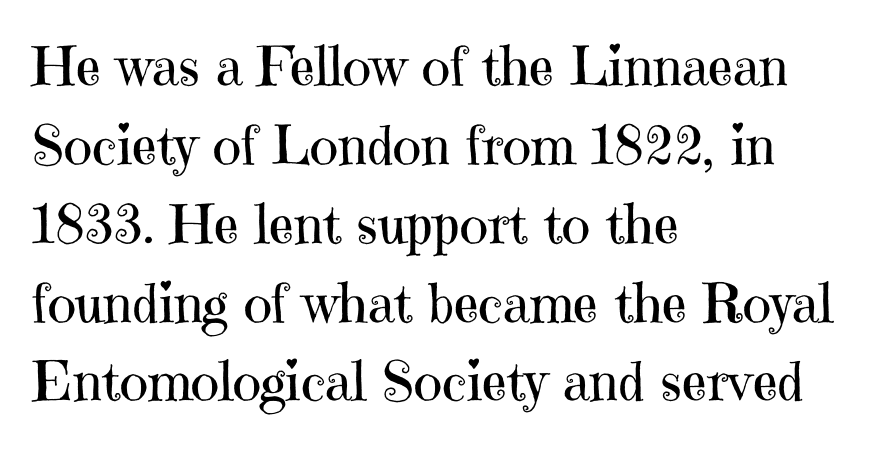
Q: Is the text bold? A: No.
Q: Is the text italic (slanted)? A: No, it is upright.
Q: Is the typeface a serif or a sans-serif typeface? A: Serif.
Q: Is the text underlined? A: No.
Q: How is the paragraph aligned? A: Left-aligned.
Q: Is the spacing between letters normal or unusually wide? A: Normal.
Q: Is the spacing between lines tight, normal or loose? A: Normal.
Q: Width (condensed, normal, or wide)? A: Normal.
Q: Stroke contrast? A: High.
Q: x-height? A: Medium.
Q: Monospaced? A: No.
